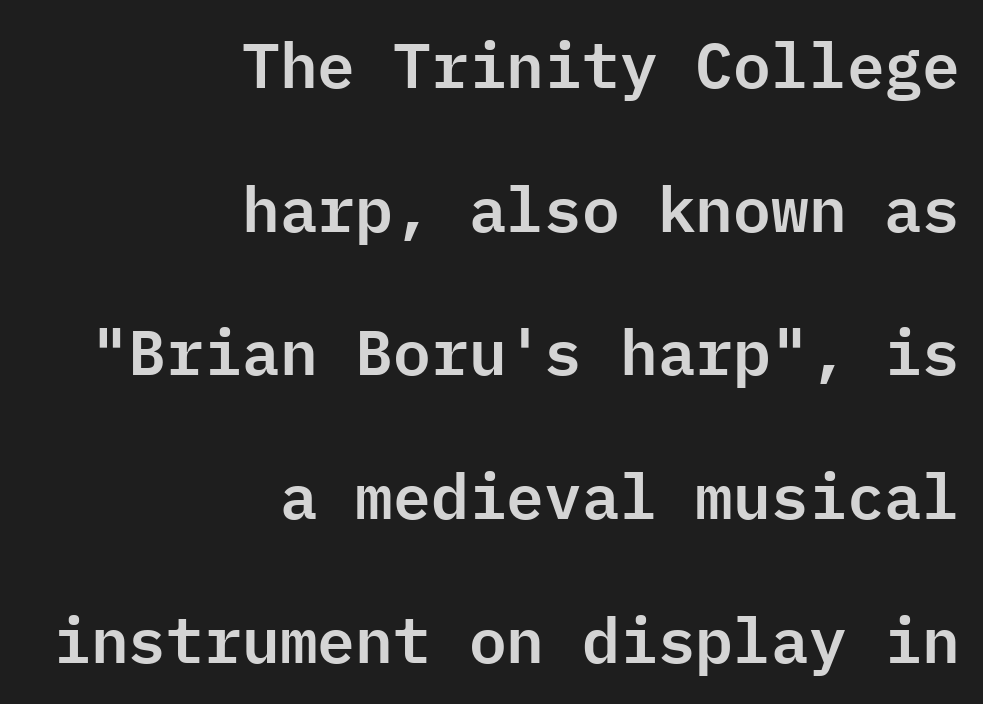
Line ends are locked; line starts wander. Each new line begins a long way beneath the previous one. The designer went with a sans here, leaving each stem footless. A typesetter would call this monospace, since all characters share one set width. Spacing between characters is what you'd get straight out of the box.
